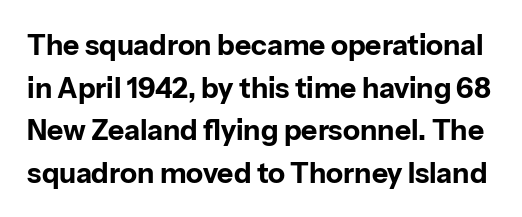
The rendering keeps characters at their native spacing. The specimen reads as upright at a glance. Each row of text sits above clean, open space. Do the characters align in a grid? No, the font is proportional. The line-height multiplier appears to be the usual default.
